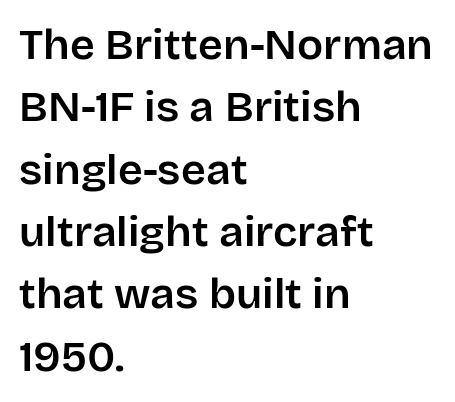
Examine the stroke ends and you'll find no serifs. The passage shown has conventional tracking throughout. The setting favours the left margin, as ordinary paragraphs usually do. Character widths vary here, with narrow letters taking less room than wide ones. Anything drawn beneath the words? Only blank space. Interline gaps are of average width in this sample.
